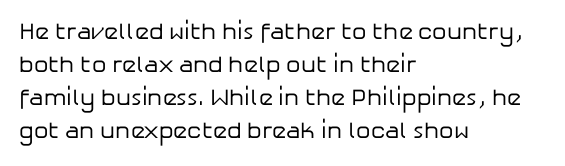
Q: Is the text bold? A: No.
Q: Is the text italic (slanted)? A: No, it is upright.
Q: Is the text underlined? A: No.
Q: How is the paragraph aligned? A: Left-aligned.
Q: Is the spacing between letters normal or unusually wide? A: Normal.
Q: Is the spacing between lines tight, normal or loose? A: Normal.
